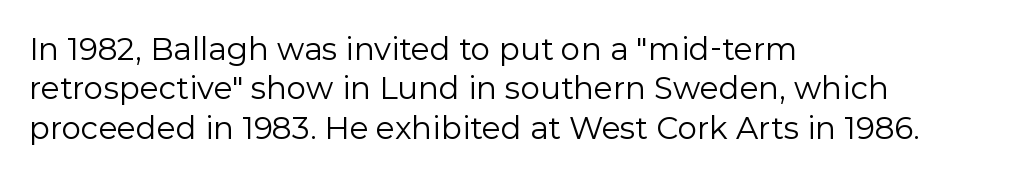
Q: Is the text bold? A: No.
Q: Is the text italic (slanted)? A: No, it is upright.
Q: Is the typeface a serif or a sans-serif typeface? A: Sans-serif.
Q: Is the text underlined? A: No.
Q: How is the paragraph aligned? A: Left-aligned.
Q: Is the spacing between letters normal or unusually wide? A: Normal.
Q: Is the spacing between lines tight, normal or loose? A: Normal.
Q: Width (condensed, normal, or wide)? A: Normal.
Q: Stroke contrast? A: Low.
Q: x-height? A: Medium.
Q: Monospaced? A: No.
